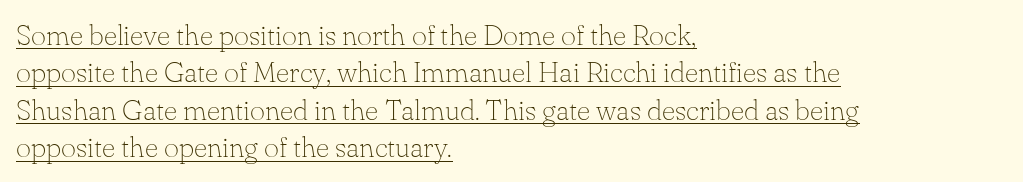
The passage shown is typed in a proportional face where columns would drift. The passage is arranged the way most books set body copy — flush left. The type sits square on the baseline with zero lean. Observe the serifs anchoring each vertical stroke in this sample. Evenly set lines give the paragraph a standard silhouette.
